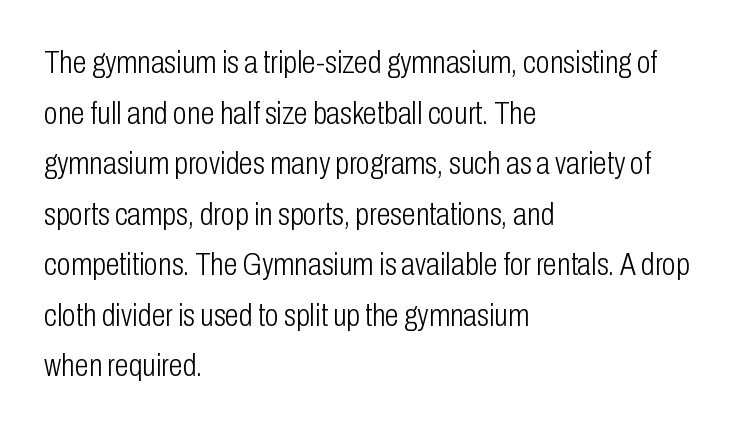
Each letter keeps its own natural width here, so spacing adapts to shape. One glance says typical: line gaps are just what's usual. The area under the type is left untouched. Weight: in the light-to-regular range. If you drew a ruler down the left edge, every line would touch it.
